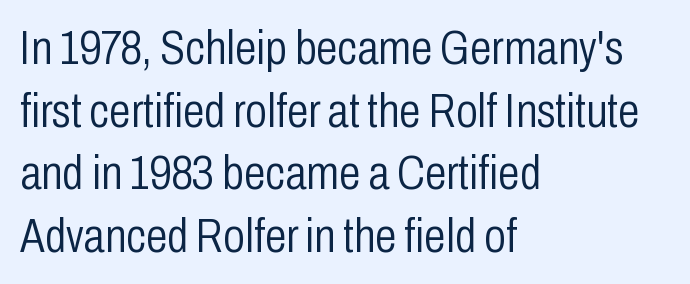
The image shows 49 px light, condensed sans-serif type, upright; set left-aligned, normal line spacing (1.28x), normal letter spacing, not underlined; low stroke contrast and a medium x-height.
